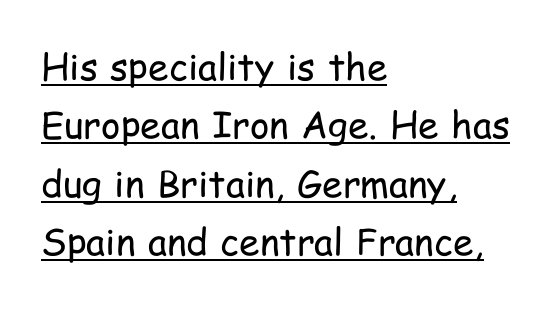
{"serif": "no", "italic": "no", "bold": "no", "weight": "regular", "width": "condensed", "stroke_contrast": "low", "x_height": "medium", "monospaced": "no", "underline": "yes", "align": "left", "line_spacing": "normal", "line_spacing_ratio": 1.58, "letter_spacing": "normal", "letter_spacing_em": 0.0, "glyph_px": 37}
